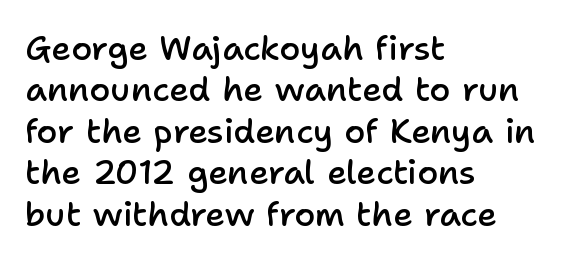
{"serif": "no", "italic": "no", "bold": "semi", "weight": "semibold", "width": "normal", "stroke_contrast": "low", "x_height": "medium", "monospaced": "no", "underline": "no", "align": "left", "line_spacing_ratio": 1.22, "letter_spacing": "normal", "letter_spacing_em": 0.0, "glyph_px": 34}
